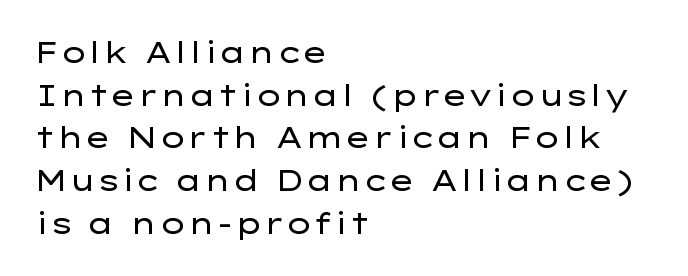
These lines are set flush left with a ragged right edge. The gap between lines stays unmarked. A typesetter would label this face a sans. The letters look calm and open, with moderate or lighter stems. Inter-character spacing is left at the font's built-in metrics. This is the regular roman posture of the typeface.
